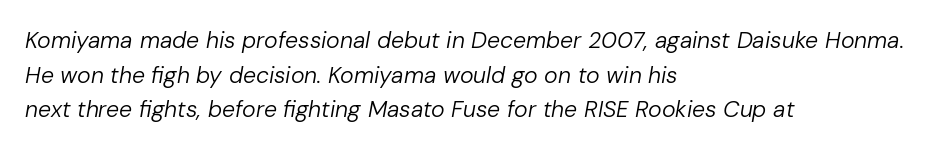
The image shows 23 px text type, italic (leaning right); set left-aligned, normal line spacing (1.51x), normal letter spacing, not underlined.
